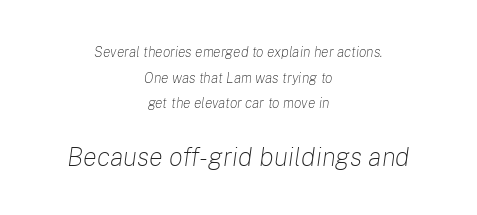
{"italic": "yes", "lean": "right", "slant_degrees": 8, "bold": "no", "underline": "no", "align": "center", "line_spacing_ratio": 1.83, "letter_spacing": "normal", "letter_spacing_em": 0.0, "larger_block": "second", "size_ratio": 1.86, "glyph_px": 26}
